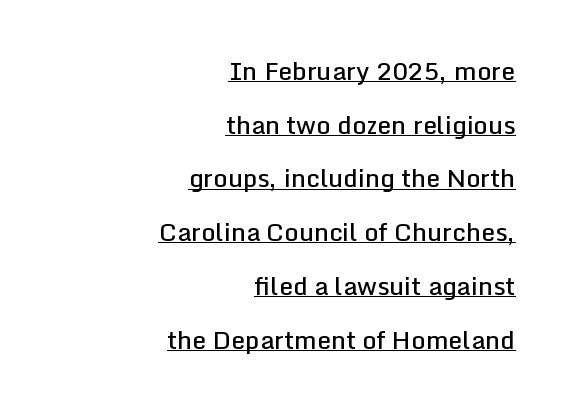
{"italic": "no", "bold": "semi", "underline": "yes", "align": "right", "line_spacing": "loose", "line_spacing_ratio": 2.15, "letter_spacing": "normal", "letter_spacing_em": 0.0, "glyph_px": 25}
